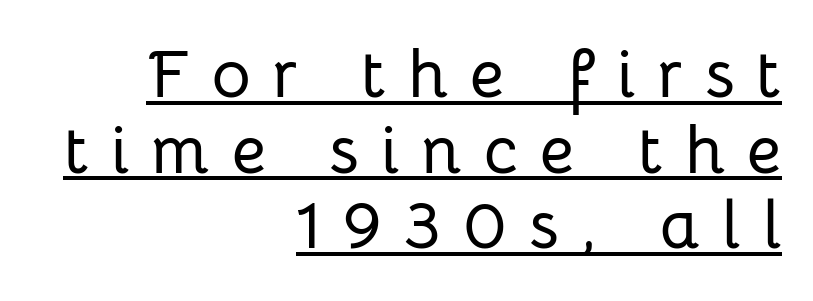
{"serif": "no", "italic": "no", "width": "normal", "stroke_contrast": "low", "x_height": "medium", "monospaced": "no", "underline": "yes", "align": "right", "line_spacing": "tight", "line_spacing_ratio": 1.13, "letter_spacing": "wide", "letter_spacing_em": 0.33, "glyph_px": 67}
